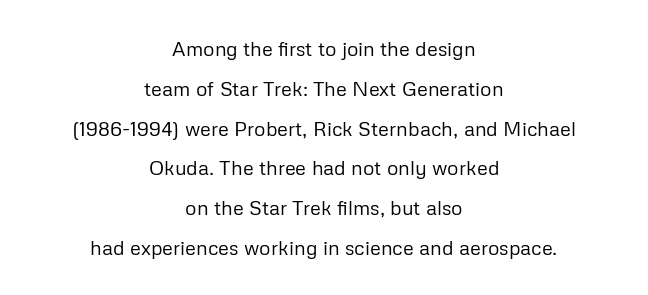
The image shows 20 px text type, upright; set centered, loose line spacing (1.99x), normal letter spacing, not underlined.
